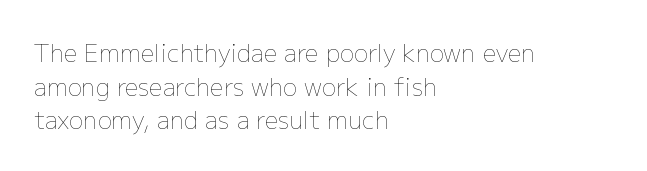
{"italic": "no", "bold": "no", "underline": "no", "align": "left", "line_spacing": "normal", "line_spacing_ratio": 1.4, "letter_spacing": "normal", "letter_spacing_em": 0.0, "glyph_px": 24}
